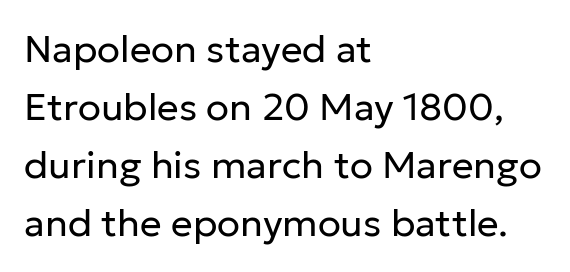
The image shows 38 px regular-weight sans-serif type, upright; set left-aligned, normal line spacing (1.53x), normal letter spacing, not underlined; low stroke contrast and a medium x-height.
